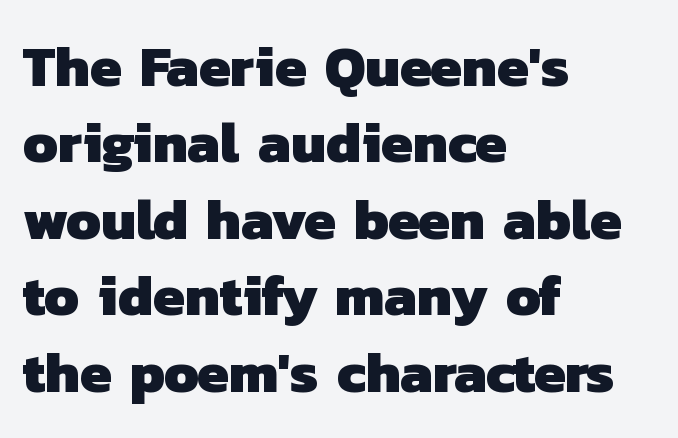
Q: Is the text bold? A: Yes.
Q: Is the typeface a serif or a sans-serif typeface? A: Sans-serif.
Q: Is the text underlined? A: No.
Q: How is the paragraph aligned? A: Left-aligned.
Q: Is the spacing between letters normal or unusually wide? A: Normal.
Q: Is the spacing between lines tight, normal or loose? A: Normal.
Q: Width (condensed, normal, or wide)? A: Normal.
Q: Stroke contrast? A: Low.
Q: x-height? A: Medium.
Q: Monospaced? A: No.
